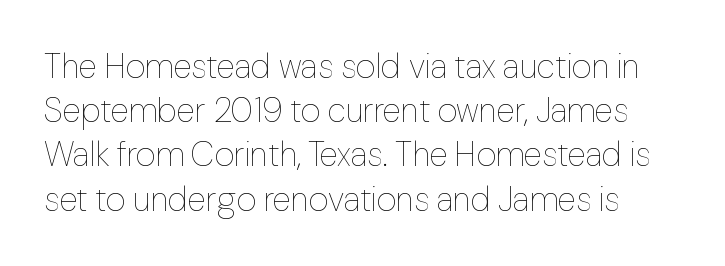
The image shows 34 px thin type, upright; set normal line spacing (1.3x), normal letter spacing, not underlined; low stroke contrast and a medium x-height.
